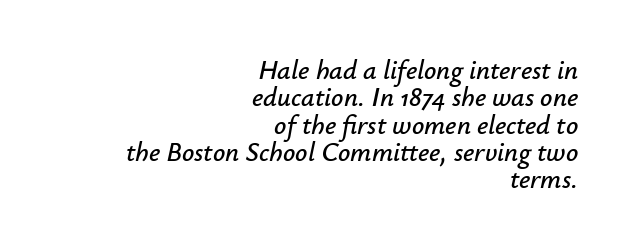
{"italic": "yes", "lean": "right", "slant_degrees": 12, "underline": "no", "align": "right", "line_spacing": "tight", "line_spacing_ratio": 1.01, "letter_spacing": "normal", "letter_spacing_em": 0.0, "glyph_px": 27}
